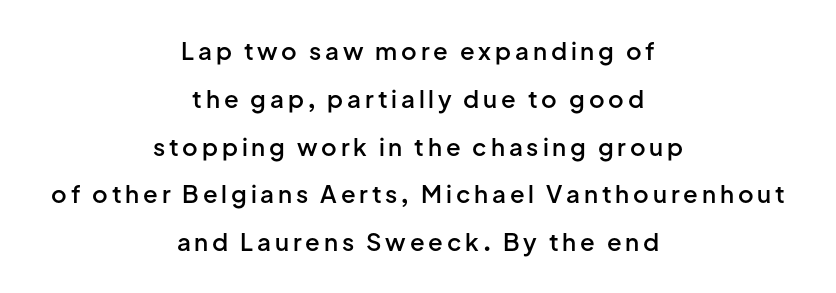
What's the leading like? Stretched, with rows far apart. Nope, not italic — everything's standing straight. The zone under the glyphs is completely vacant. On the weight axis this lands at semibold, roughly 600. This rendering uses center alignment, leaving both contours irregular but symmetric.
